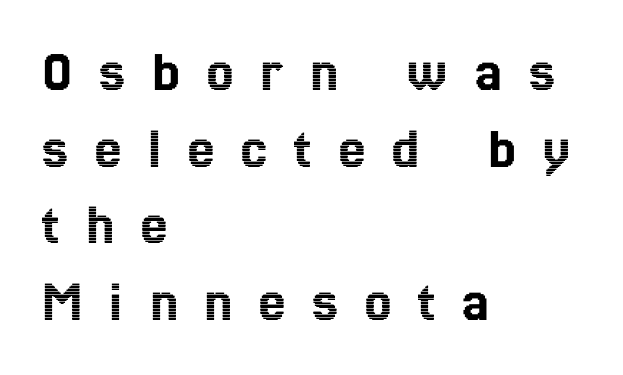
The image shows 59 px condensed type, upright; set left-aligned, normal line spacing (1.3x), unusually wide letter spacing (+0.46 em), not underlined; a medium x-height.
